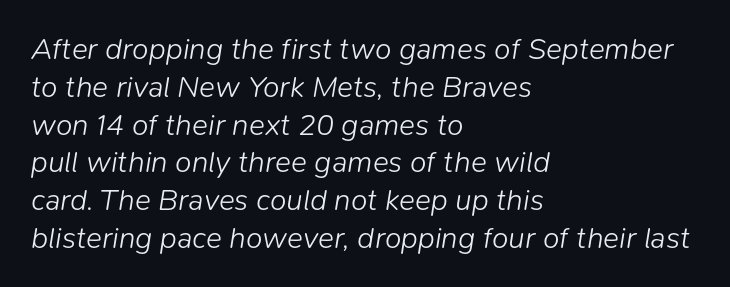
{"italic": "yes", "lean": "right", "slant_degrees": 9, "bold": "no", "weight": "light", "width": "normal", "stroke_contrast": "low", "x_height": "medium", "monospaced": "no", "underline": "no", "align": "left", "line_spacing": "normal", "line_spacing_ratio": 1.26, "letter_spacing": "normal", "letter_spacing_em": 0.0, "glyph_px": 30}
